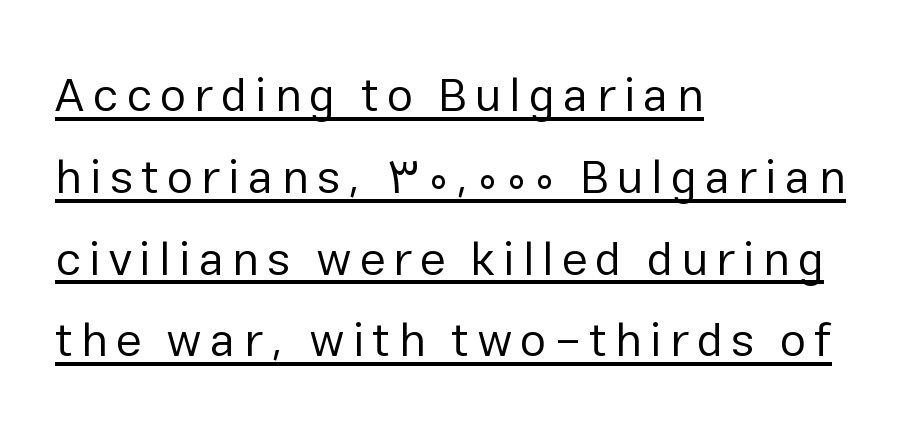
Proportional: the letters do not fall into vertical columns. This rendering features underlined lettering. Typographically, this falls in the sans-serif category. Heft: none added — not bold. Designer's note — italics off, roman on. All the whitespace from short lines collects on the right.
